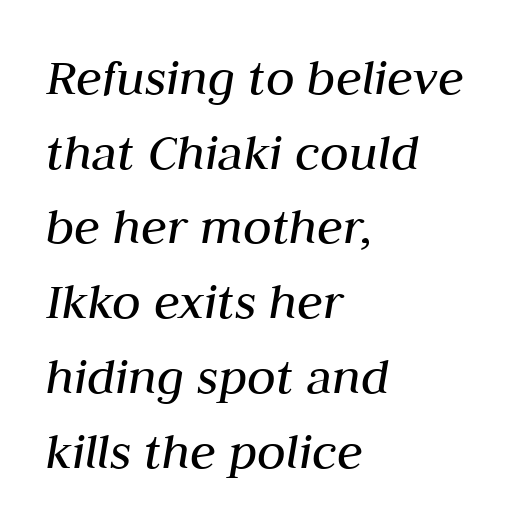
Check the space under the baseline: it is left empty. These lines keep a tight, regular rhythm from letter to letter. Does the lettering tilt? It does — this is italic. Do the characters align in a grid? No, the font is proportional.
